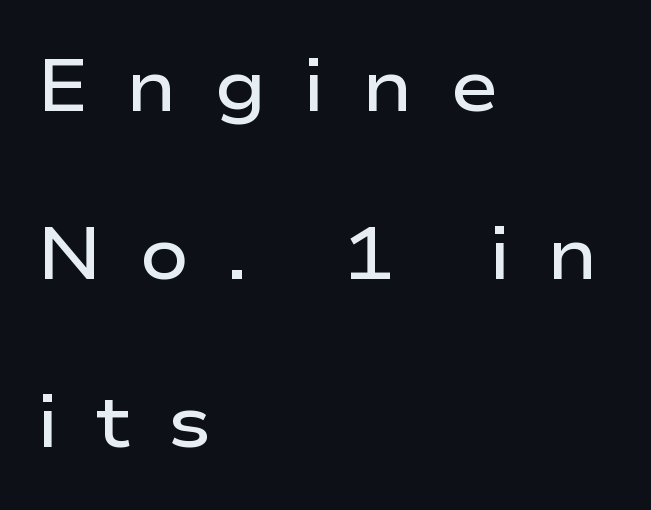
Q: Is the text bold? A: Semi-bold.
Q: Is the text italic (slanted)? A: No, it is upright.
Q: Is the typeface a serif or a sans-serif typeface? A: Sans-serif.
Q: Is the text underlined? A: No.
Q: How is the paragraph aligned? A: Left-aligned.
Q: Is the spacing between letters normal or unusually wide? A: Unusually wide.
Q: Is the spacing between lines tight, normal or loose? A: Loose.
Q: Width (condensed, normal, or wide)? A: Wide.
Q: Stroke contrast? A: Low.
Q: x-height? A: Medium.
Q: Monospaced? A: No.
